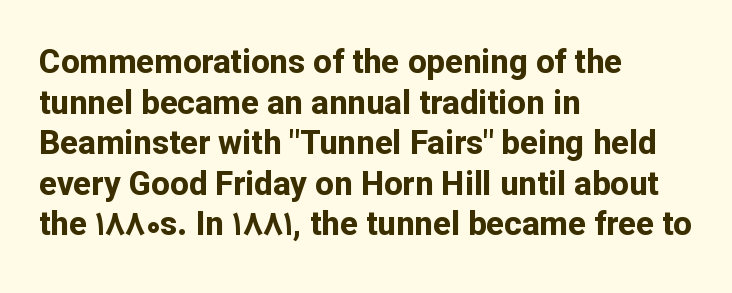
{"serif": "no", "italic": "no", "bold": "yes", "weight": "bold", "width": "normal", "stroke_contrast": "low", "x_height": "medium", "monospaced": "no", "underline": "no", "align": "left", "line_spacing_ratio": 1.23, "letter_spacing": "normal", "letter_spacing_em": 0.0, "glyph_px": 33}
